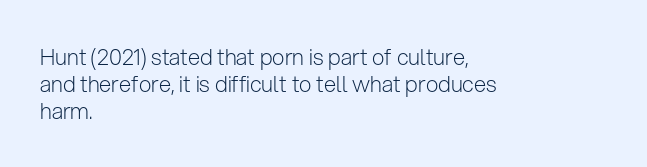
Honestly, the letter spacing is just normal — you wouldn't notice it. A student would call this left alignment; a typographer would say flush left, rag right. The font sits on the lighter half of the weight spectrum, regular included. Just letters on the line, the space beneath them empty.
